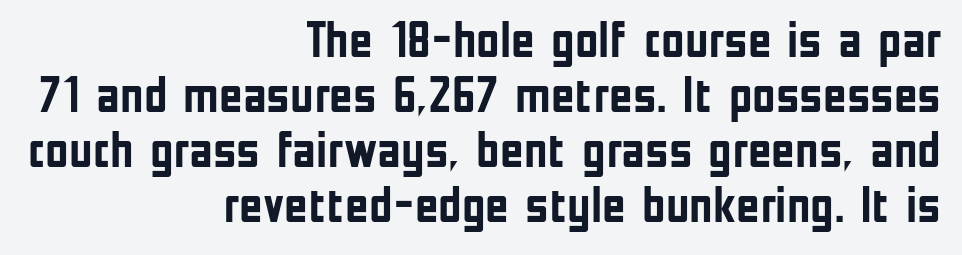
{"serif": "no", "italic": "no", "bold": "yes", "weight": "semibold", "width": "condensed", "stroke_contrast": "low", "x_height": "medium", "monospaced": "no", "underline": "no", "align": "right", "line_spacing": "tight", "line_spacing_ratio": 1.08, "letter_spacing": "normal", "letter_spacing_em": 0.0, "glyph_px": 51}
